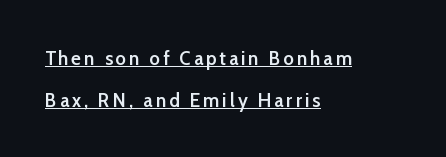
Q: Is the text bold? A: Semi-bold.
Q: Is the text italic (slanted)? A: No, it is upright.
Q: Is the text underlined? A: Yes.
Q: How is the paragraph aligned? A: Left-aligned.
Q: Is the spacing between lines tight, normal or loose? A: Loose.
